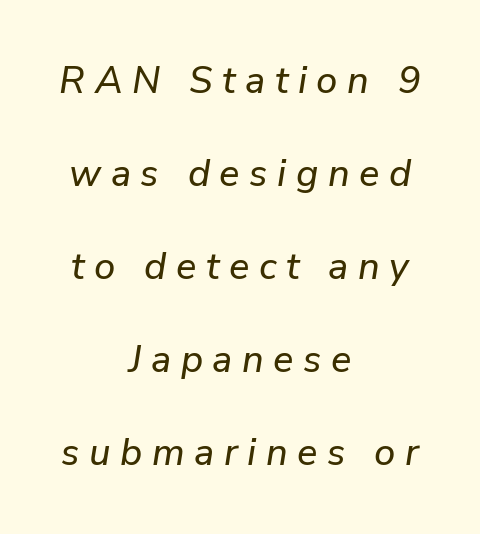
The image shows 38 px text type, italic (leaning right); set centered, loose line spacing (2.45x), unusually wide letter spacing (+0.25 em), not underlined; low stroke contrast and a medium x-height.
